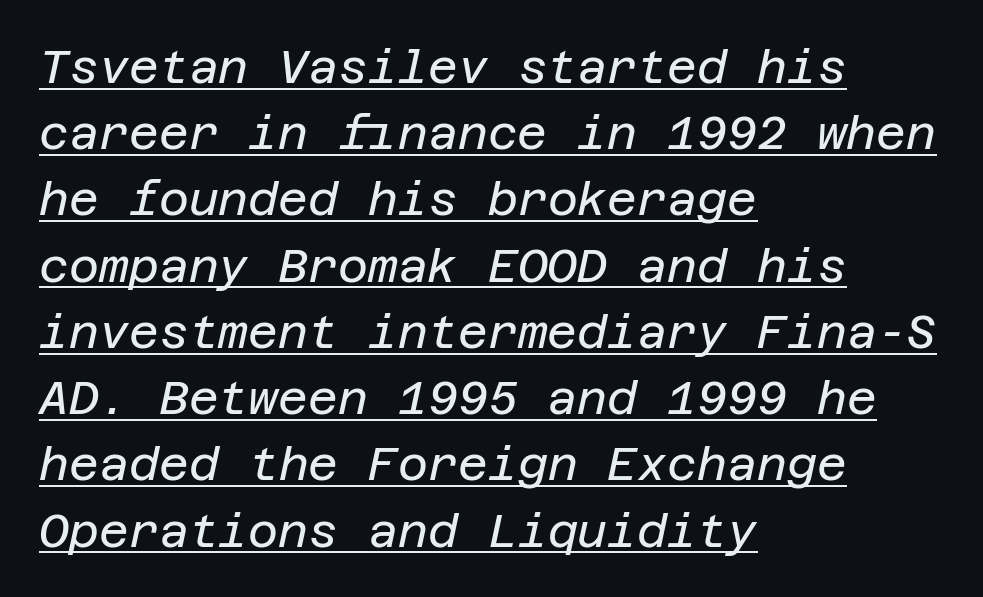
{"italic": "yes", "lean": "right", "slant_degrees": 12, "bold": "no", "weight": "regular", "width": "normal", "stroke_contrast": "low", "x_height": "large", "underline": "yes", "align": "left", "line_spacing": "normal", "line_spacing_ratio": 1.44, "letter_spacing": "normal", "letter_spacing_em": 0.0, "glyph_px": 46}
